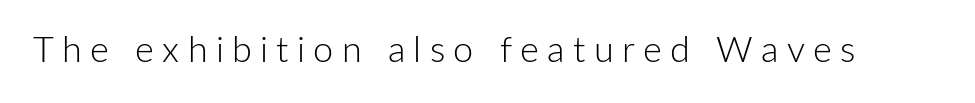
The image shows 36 px light sans-serif type, upright; set unusually wide letter spacing (+0.23 em), not underlined; low stroke contrast and a medium x-height.
